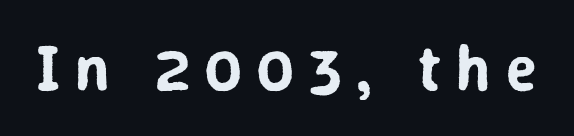
The image shows 64 px sans-serif type, upright; set unusually wide letter spacing (+0.24 em), not underlined; low stroke contrast and a medium x-height.
